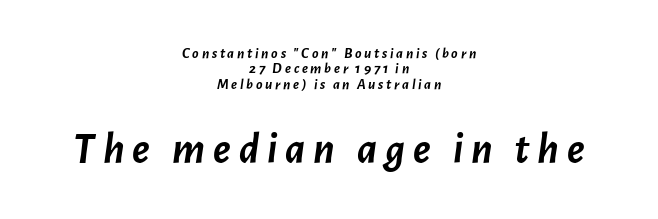
Descenders hang freely into open space. Notice how thick the strokes are: this is what a full bold looks like. Compared with typical paragraphs, the rows here are closer together. Spacing verdict: proportional, widths tailored to each character.
